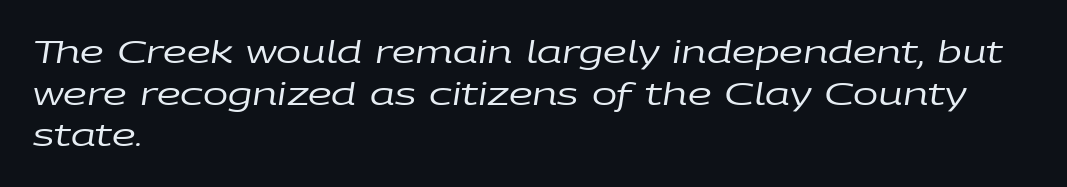
Q: Is the text bold? A: No.
Q: Is the text italic (slanted)? A: Yes, it leans right by about 9 degrees.
Q: Is the text underlined? A: No.
Q: How is the paragraph aligned? A: Left-aligned.
Q: Is the spacing between letters normal or unusually wide? A: Normal.
Q: Is the spacing between lines tight, normal or loose? A: Normal.
Q: Width (condensed, normal, or wide)? A: Wide.
Q: Stroke contrast? A: Low.
Q: x-height? A: Large.
Q: Monospaced? A: No.
